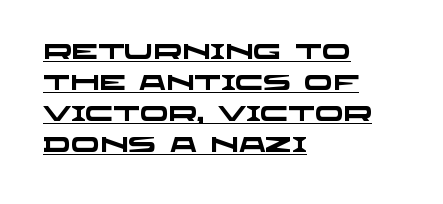
{"bold": "yes", "underline": "yes", "align": "left", "line_spacing": "normal", "line_spacing_ratio": 1.48, "letter_spacing": "normal", "letter_spacing_em": 0.0, "glyph_px": 21}
